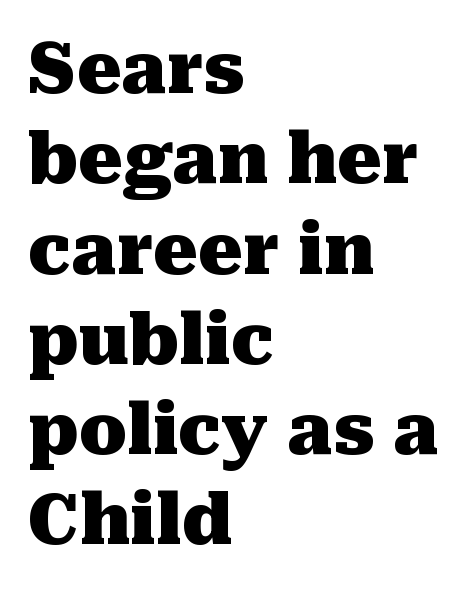
Q: Is the text bold? A: Yes.
Q: Is the text italic (slanted)? A: No, it is upright.
Q: Is the typeface a serif or a sans-serif typeface? A: Serif.
Q: Is the text underlined? A: No.
Q: How is the paragraph aligned? A: Left-aligned.
Q: Is the spacing between letters normal or unusually wide? A: Normal.
Q: Is the spacing between lines tight, normal or loose? A: Normal.
Q: Width (condensed, normal, or wide)? A: Normal.
Q: Stroke contrast? A: Medium.
Q: x-height? A: Medium.
Q: Monospaced? A: No.
